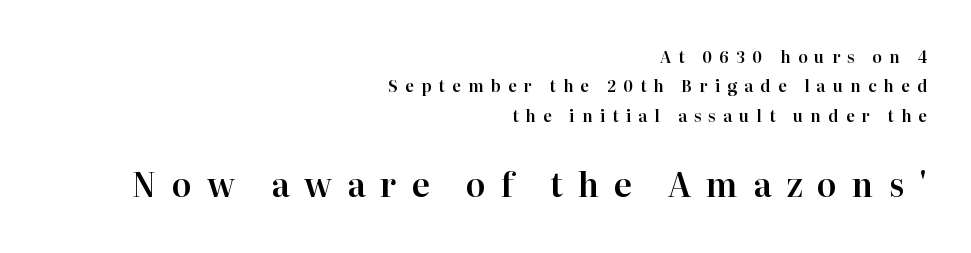
{"serif": "yes", "italic": "no", "width": "normal", "stroke_contrast": "high", "x_height": "medium", "monospaced": "no", "underline": "no", "align": "right", "line_spacing_ratio": 1.83, "letter_spacing": "wide", "letter_spacing_em": 0.45, "larger_block": "second", "size_ratio": 2.06, "glyph_px": 33}
